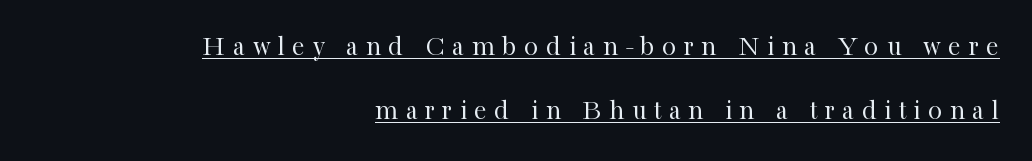
Q: Is the text bold? A: No.
Q: Is the text italic (slanted)? A: No, it is upright.
Q: Is the typeface a serif or a sans-serif typeface? A: Serif.
Q: Is the text underlined? A: Yes.
Q: How is the paragraph aligned? A: Right-aligned.
Q: Is the spacing between letters normal or unusually wide? A: Unusually wide.
Q: Is the spacing between lines tight, normal or loose? A: Loose.
Q: Width (condensed, normal, or wide)? A: Normal.
Q: Stroke contrast? A: High.
Q: x-height? A: Medium.
Q: Monospaced? A: No.
